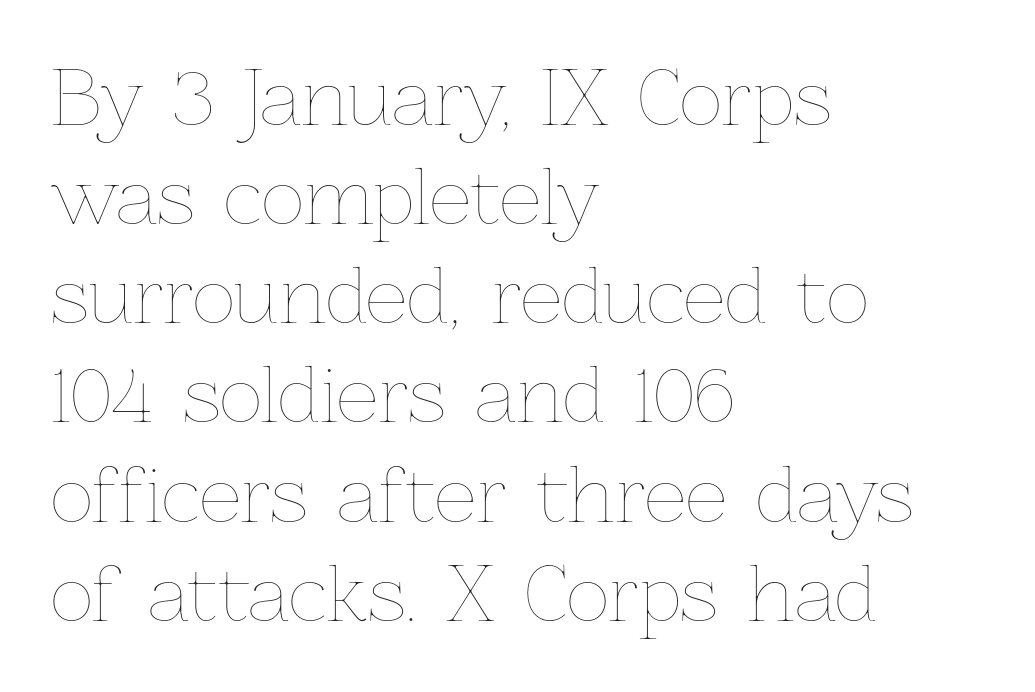
{"italic": "no", "bold": "no", "weight": "thin", "width": "normal", "stroke_contrast": "low", "x_height": "medium", "monospaced": "no", "underline": "no", "align": "left", "line_spacing": "normal", "line_spacing_ratio": 1.34, "letter_spacing": "normal", "letter_spacing_em": 0.0, "glyph_px": 74}
